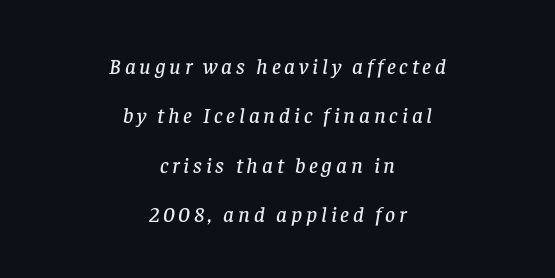
Horizontal alignment here is central, giving a formal, balanced look. Quick note: italic. The designer dialed line spacing up above the default. Has an underline been added? It has not.
